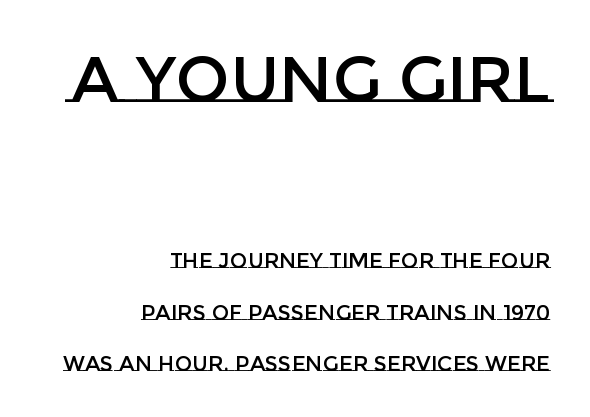
Q: Is the text italic (slanted)? A: No, it is upright.
Q: Is the text underlined? A: No.
Q: How is the paragraph aligned? A: Right-aligned.
Q: Is the spacing between letters normal or unusually wide? A: Normal.
Q: Is the spacing between lines tight, normal or loose? A: Loose.
Q: Which block of text is set in a larger size, the first (top) or the second (bottom)? A: The first (top) one.
Q: Width (condensed, normal, or wide)? A: Normal.
Q: Stroke contrast? A: Low.
Q: x-height? A: Large.
Q: Monospaced? A: No.
